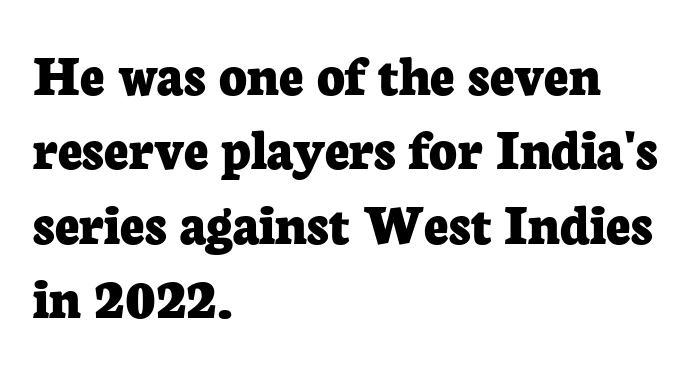
Q: Is the text bold? A: Yes.
Q: Is the text italic (slanted)? A: No, it is upright.
Q: Is the typeface a serif or a sans-serif typeface? A: Serif.
Q: Is the text underlined? A: No.
Q: How is the paragraph aligned? A: Left-aligned.
Q: Is the spacing between letters normal or unusually wide? A: Normal.
Q: Width (condensed, normal, or wide)? A: Normal.
Q: Stroke contrast? A: Low.
Q: x-height? A: Medium.
Q: Monospaced? A: No.
